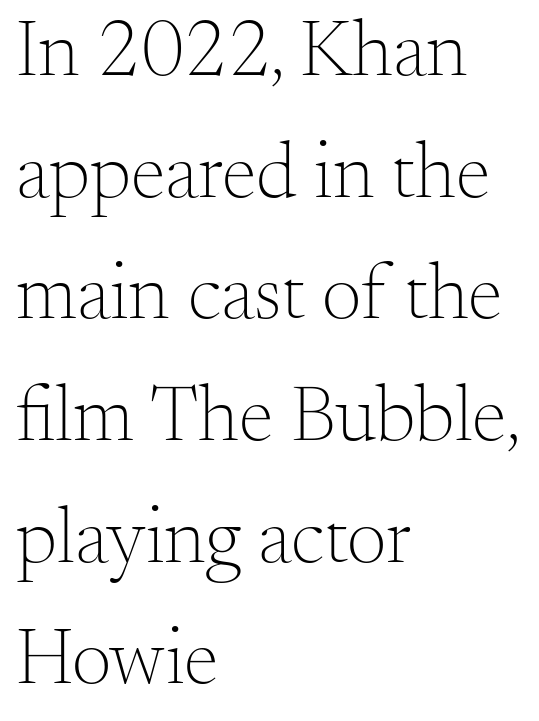
{"serif": "yes", "italic": "no", "bold": "no", "weight": "light", "width": "normal", "stroke_contrast": "medium", "x_height": "small", "monospaced": "no", "underline": "no", "align": "left", "line_spacing": "normal", "line_spacing_ratio": 1.54, "letter_spacing": "normal", "letter_spacing_em": 0.0, "glyph_px": 79}
